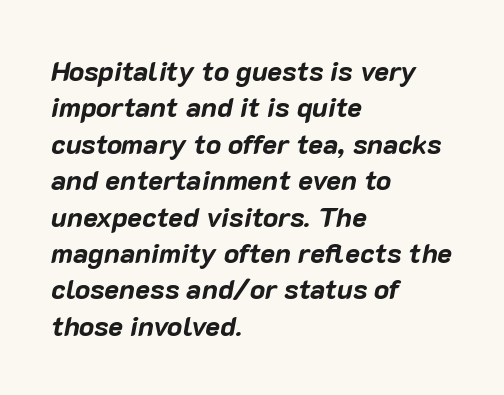
Q: Is the text bold? A: Yes.
Q: Is the text italic (slanted)? A: Yes, it leans right by about 10 degrees.
Q: Is the text underlined? A: No.
Q: How is the paragraph aligned? A: Left-aligned.
Q: Is the spacing between letters normal or unusually wide? A: Normal.
Q: Is the spacing between lines tight, normal or loose? A: Normal.
Q: Width (condensed, normal, or wide)? A: Normal.
Q: Stroke contrast? A: Low.
Q: x-height? A: Medium.
Q: Monospaced? A: No.
